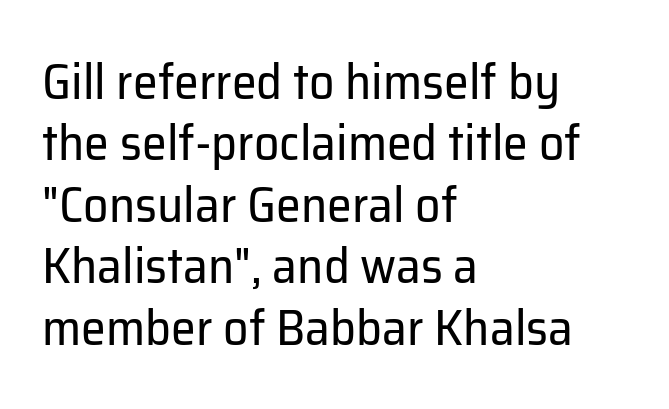
The image shows 50 px regular-weight sans-serif type, upright; set left-aligned, line spacing 1.23x, normal letter spacing, not underlined; low stroke contrast and a medium x-height.
